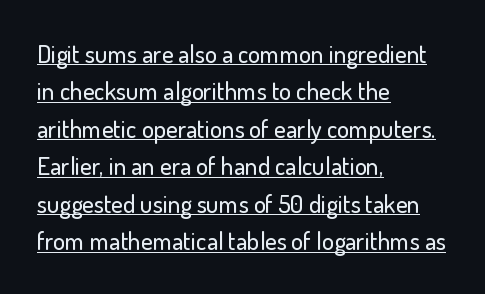
The horizontal fit of the characters is conventional and even. Alignment: flush left. In terms of leading, this rendering sits right in the middle. Vertical strokes here are truly vertical. Somebody hit Ctrl+U on this one — the words are underlined.
